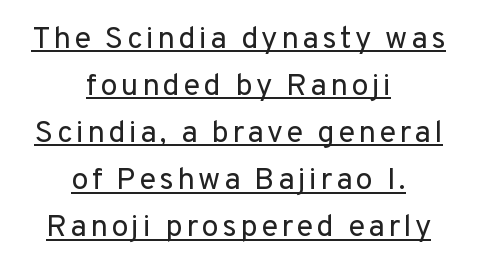
The image shows 31 px regular-weight sans-serif type, upright; set centered, normal line spacing (1.52x), underlined; low stroke contrast and a medium x-height.
